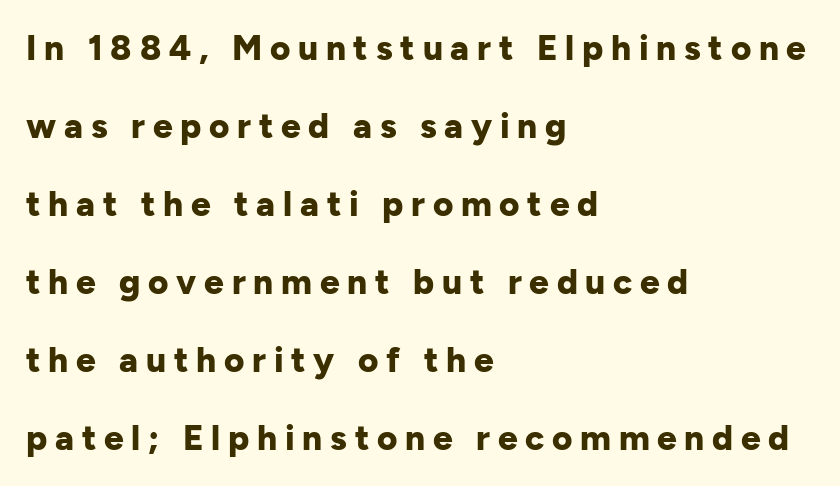
The image shows 35 px bold sans-serif type, upright; set left-aligned, loose line spacing (2.23x), unusually wide letter spacing (+0.22 em), not underlined; low stroke contrast and a medium x-height.
